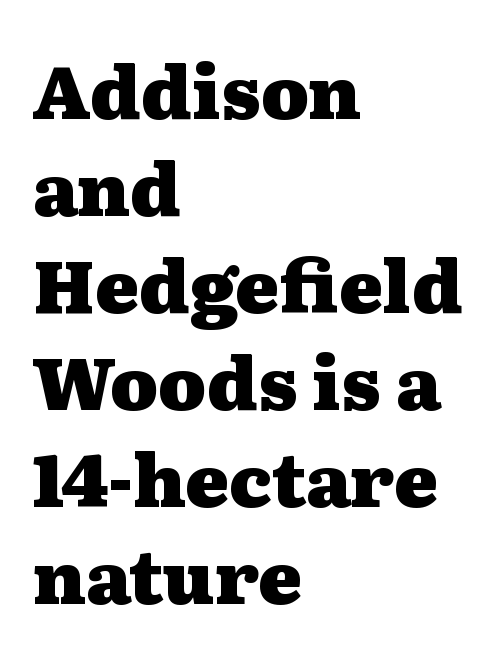
Q: Is the text bold? A: Yes.
Q: Is the text italic (slanted)? A: No, it is upright.
Q: Is the typeface a serif or a sans-serif typeface? A: Serif.
Q: Is the text underlined? A: No.
Q: How is the paragraph aligned? A: Left-aligned.
Q: Is the spacing between letters normal or unusually wide? A: Normal.
Q: Is the spacing between lines tight, normal or loose? A: Normal.
Q: Width (condensed, normal, or wide)? A: Wide.
Q: Stroke contrast? A: Medium.
Q: x-height? A: Medium.
Q: Monospaced? A: No.
